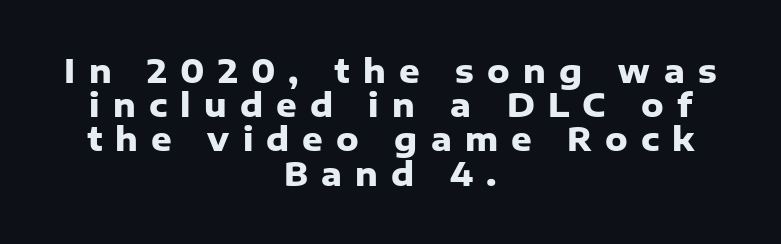
The tracking reads as deliberately expanded to a designer's eye. Spacing verdict: proportional, widths tailored to each character. In terms of letterform style, serifs are entirely absent. These lines stack symmetrically, like a column narrowing and widening about its center.
